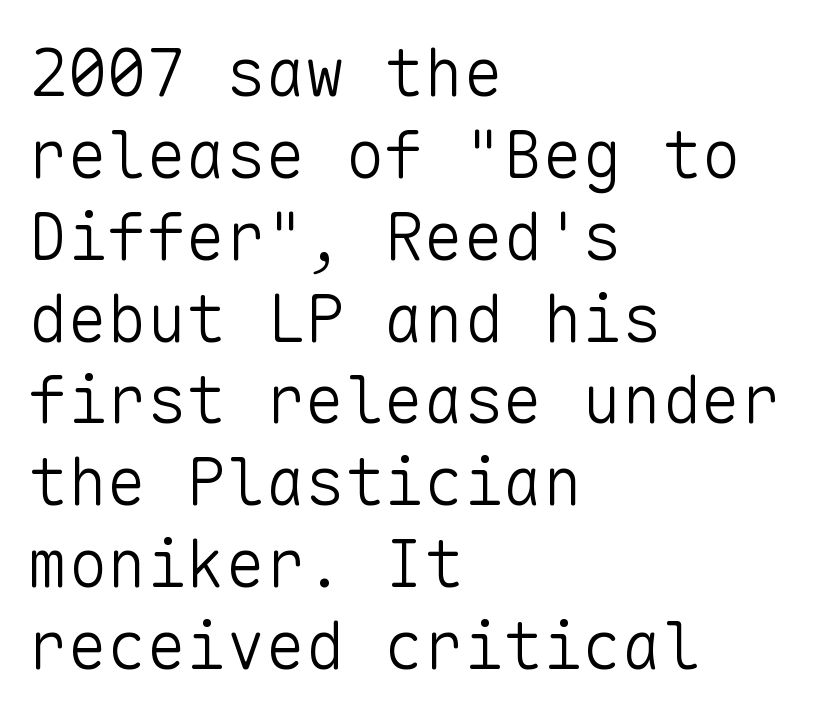
{"serif": "no", "italic": "no", "bold": "no", "weight": "light", "width": "normal", "stroke_contrast": "low", "x_height": "medium", "monospaced": "yes", "underline": "no", "align": "left", "line_spacing_ratio": 1.24, "letter_spacing": "normal", "letter_spacing_em": 0.0, "glyph_px": 66}
